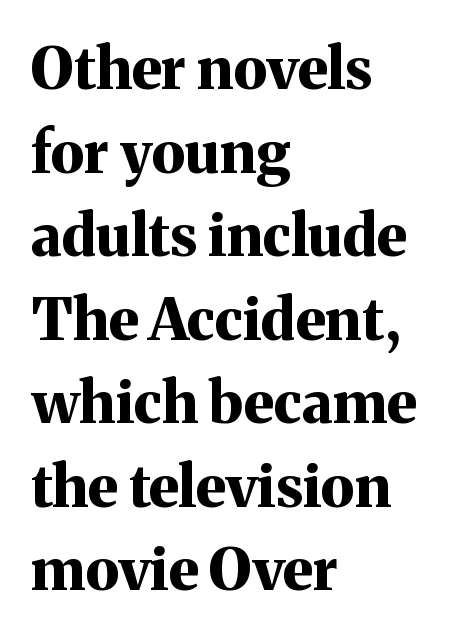
The image shows 58 px bold serif type, upright; set left-aligned, normal line spacing (1.44x), normal letter spacing, not underlined; medium stroke contrast and a medium x-height.
